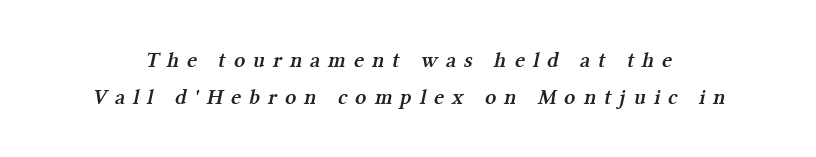
Q: Is the text bold? A: Semi-bold.
Q: Is the text underlined? A: No.
Q: Is the spacing between letters normal or unusually wide? A: Unusually wide.
Q: Is the spacing between lines tight, normal or loose? A: Normal.
